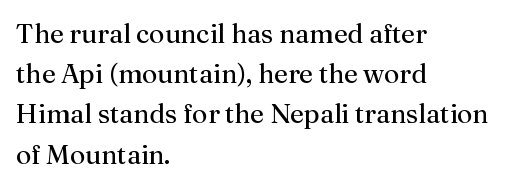
The paragraph shown leans on its left margin. Has an underline been added? It has not. The font's upright variant was chosen for this text. The cut favours lightness, reaching ordinary text weight at its darkest.
